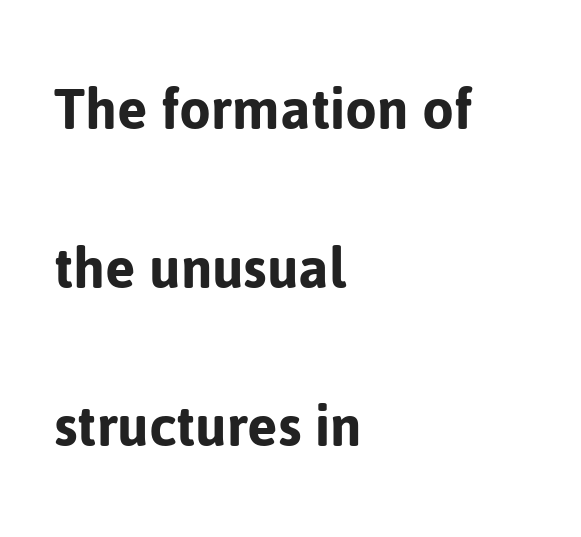
Q: Is the text italic (slanted)? A: No, it is upright.
Q: Is the typeface a serif or a sans-serif typeface? A: Sans-serif.
Q: Is the text underlined? A: No.
Q: How is the paragraph aligned? A: Left-aligned.
Q: Is the spacing between letters normal or unusually wide? A: Normal.
Q: Is the spacing between lines tight, normal or loose? A: Loose.
Q: Width (condensed, normal, or wide)? A: Normal.
Q: Stroke contrast? A: Low.
Q: x-height? A: Medium.
Q: Monospaced? A: No.
